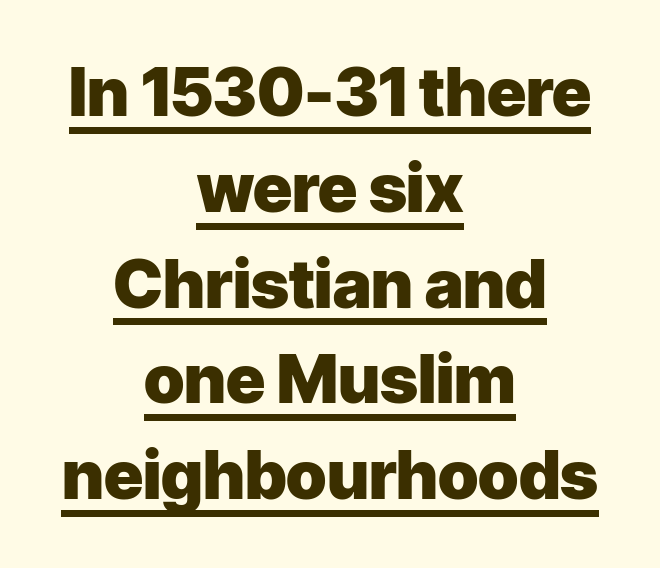
Q: Is the text bold? A: Yes.
Q: Is the text italic (slanted)? A: No, it is upright.
Q: Is the typeface a serif or a sans-serif typeface? A: Sans-serif.
Q: Is the text underlined? A: Yes.
Q: How is the paragraph aligned? A: Centered.
Q: Is the spacing between letters normal or unusually wide? A: Normal.
Q: Is the spacing between lines tight, normal or loose? A: Normal.
Q: Width (condensed, normal, or wide)? A: Normal.
Q: Stroke contrast? A: Low.
Q: x-height? A: Medium.
Q: Monospaced? A: No.
